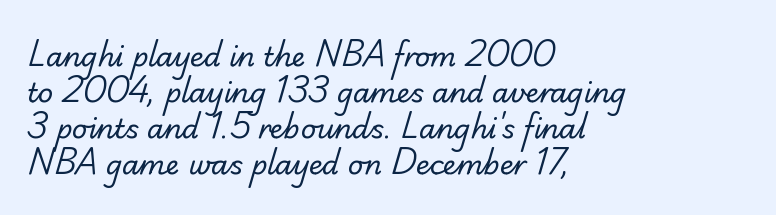
The image shows 27 px text type; set left-aligned, normal line spacing (1.33x), normal letter spacing, not underlined.
